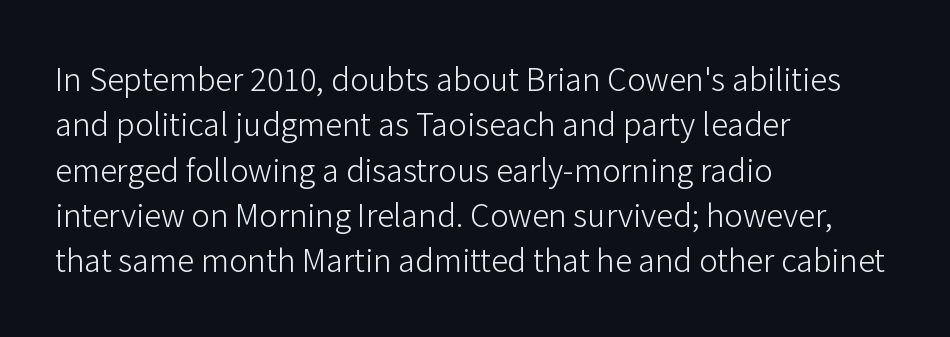
Vertical strokes here are truly vertical. Honestly, the row spacing looks completely unremarkable. What kind of face is this? One without serifs — a sans. The rendering uses natural spacing where letterforms have individual widths. A light-to-regular cut is what we see here.
